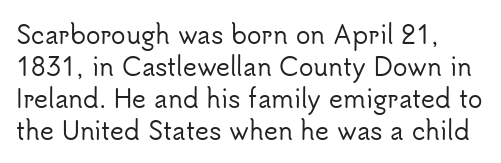
The image shows 24 px text type, upright; set normal line spacing (1.33x), normal letter spacing, not underlined.
